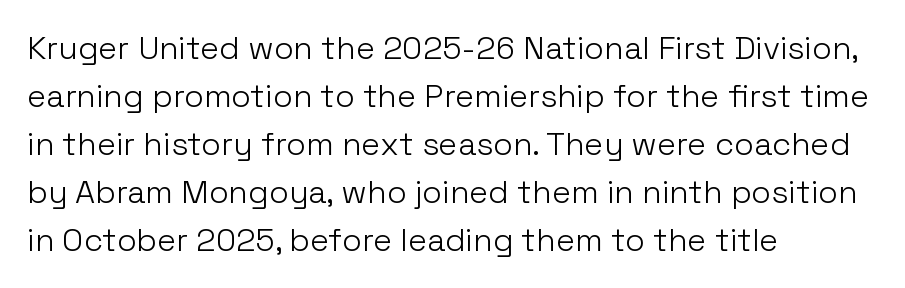
Q: Is the text bold? A: No.
Q: Is the text italic (slanted)? A: No, it is upright.
Q: Is the typeface a serif or a sans-serif typeface? A: Sans-serif.
Q: Is the text underlined? A: No.
Q: How is the paragraph aligned? A: Left-aligned.
Q: Is the spacing between letters normal or unusually wide? A: Normal.
Q: Is the spacing between lines tight, normal or loose? A: Normal.
Q: Width (condensed, normal, or wide)? A: Normal.
Q: Stroke contrast? A: Low.
Q: x-height? A: Medium.
Q: Monospaced? A: No.
